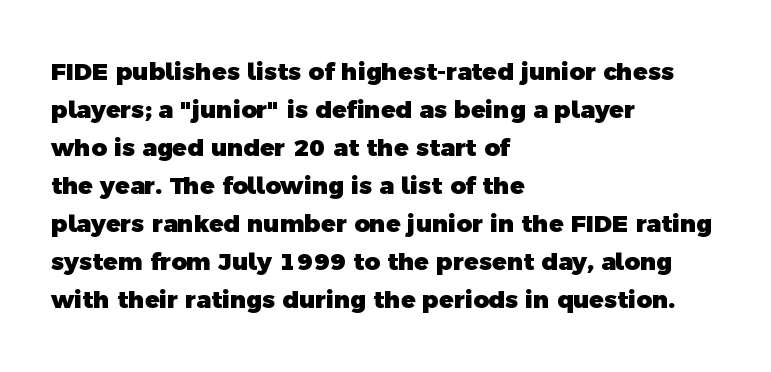
The image shows 24 px bold type; set left-aligned, normal line spacing (1.58x), normal letter spacing, not underlined.
